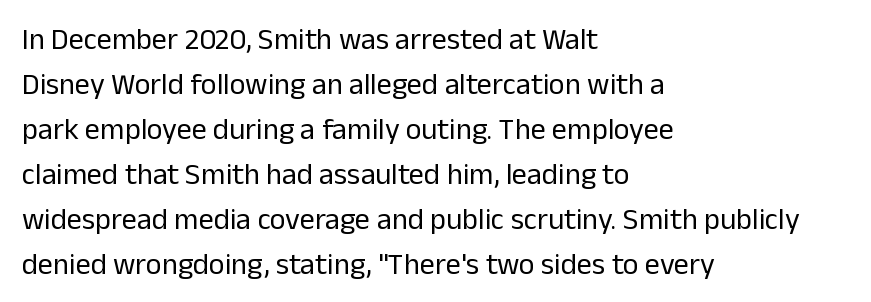
{"serif": "no", "italic": "no", "bold": "no", "weight": "regular", "width": "normal", "stroke_contrast": "low", "x_height": "medium", "monospaced": "no", "underline": "no", "align": "left", "line_spacing": "normal", "line_spacing_ratio": 1.5, "letter_spacing": "normal", "letter_spacing_em": 0.0, "glyph_px": 30}
